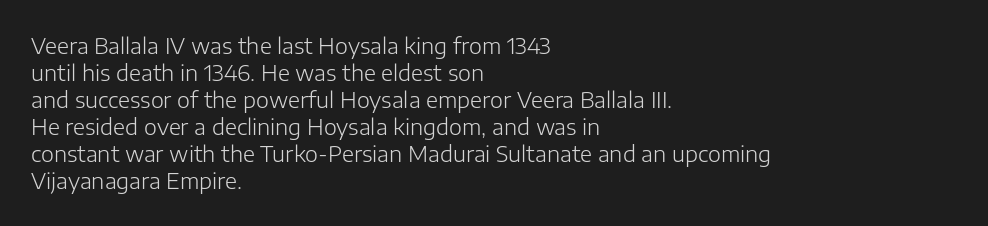
{"italic": "no", "bold": "no", "underline": "no", "align": "left", "line_spacing_ratio": 1.23, "letter_spacing": "normal", "letter_spacing_em": 0.0, "glyph_px": 22}
